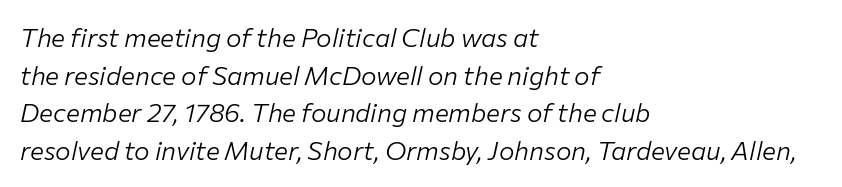
Regular leading. Notice how the passage keeps a crisp vertical edge on the left only. Stems here are at most as thick as an everyday book face. The whole block is typeset with a tilt. Rule under the text: the space is simply empty. The gaps between neighbouring characters are ordinary and unremarkable.
